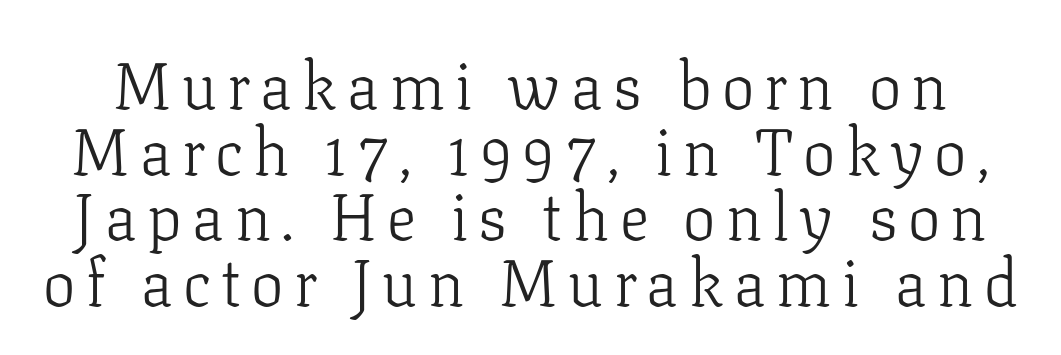
{"serif": "yes", "italic": "no", "bold": "no", "weight": "light", "width": "normal", "stroke_contrast": "low", "x_height": "medium", "monospaced": "no", "underline": "no", "line_spacing": "tight", "line_spacing_ratio": 1.01, "glyph_px": 65}
